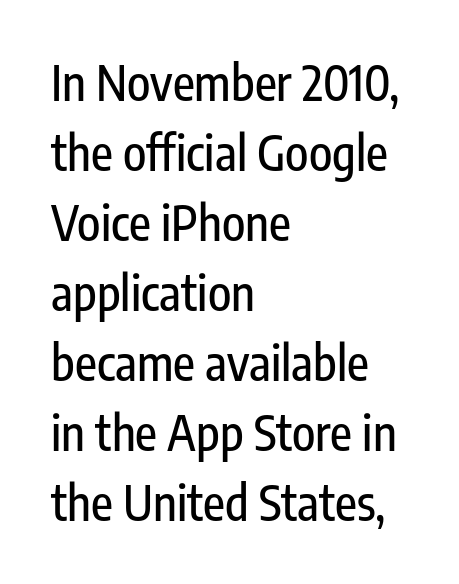
The image shows 48 px condensed sans-serif type, upright; set left-aligned, normal line spacing (1.46x), normal letter spacing, not underlined; low stroke contrast and a medium x-height.
